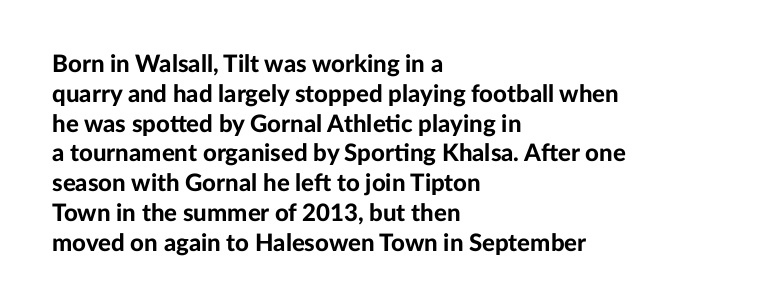
The image shows 24 px bold type, upright; set left-aligned, line spacing 1.24x, normal letter spacing, not underlined.
